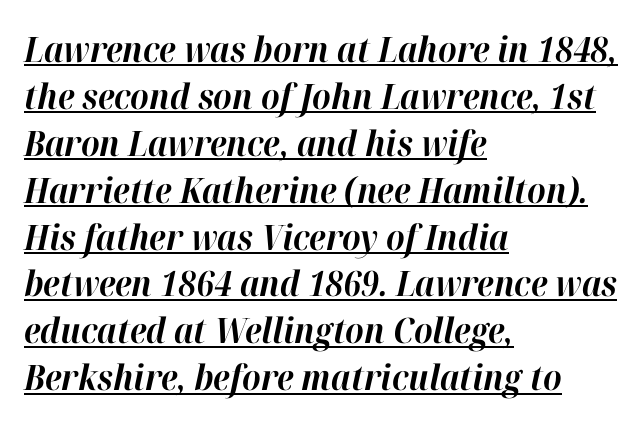
{"italic": "yes", "lean": "right", "slant_degrees": 12, "bold": "yes", "weight": "bold", "width": "normal", "stroke_contrast": "high", "x_height": "medium", "monospaced": "no", "underline": "yes", "align": "left", "line_spacing": "normal", "line_spacing_ratio": 1.34, "letter_spacing": "normal", "letter_spacing_em": 0.0, "glyph_px": 35}
